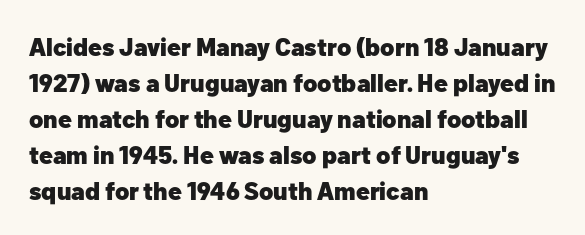
{"italic": "no", "bold": "yes", "underline": "no", "align": "left", "line_spacing": "normal", "line_spacing_ratio": 1.44, "letter_spacing": "normal", "letter_spacing_em": 0.0, "glyph_px": 25}
